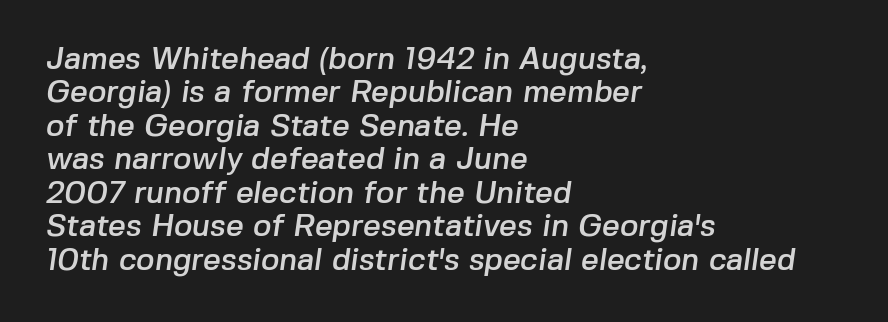
The image shows 31 px sans-serif type; set left-aligned, tight line spacing (1.08x), normal letter spacing, not underlined; low stroke contrast and a medium x-height.
